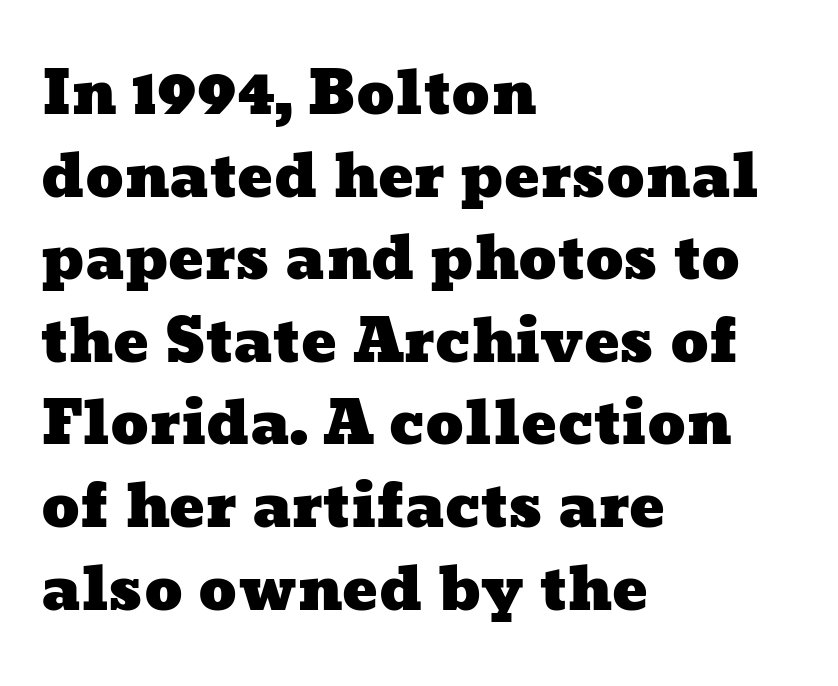
{"width": "wide", "stroke_contrast": "low", "x_height": "medium", "monospaced": "no", "underline": "no", "align": "left", "line_spacing": "normal", "line_spacing_ratio": 1.4, "letter_spacing": "normal", "letter_spacing_em": 0.0, "glyph_px": 59}
